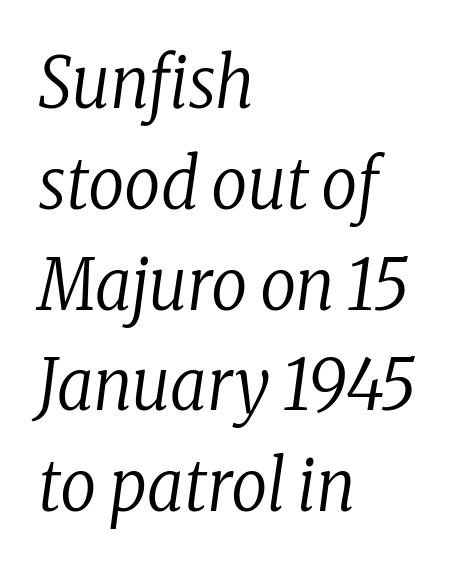
Note: serifs present on the glyphs. These glyphs show unthickened strokes, regular width or finer. The horizontal fit of the characters is conventional and even. In CSS terms this would be text-align: left.
